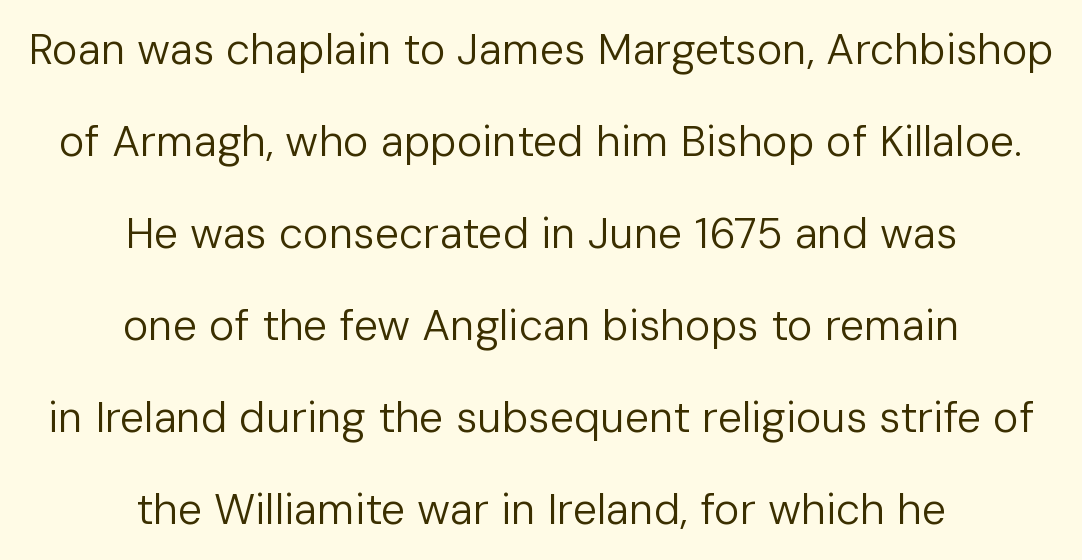
{"serif": "no", "italic": "no", "bold": "no", "weight": "regular", "width": "normal", "stroke_contrast": "low", "x_height": "medium", "monospaced": "no", "underline": "no", "align": "center", "line_spacing": "loose", "line_spacing_ratio": 2.14, "letter_spacing": "normal", "letter_spacing_em": 0.0, "glyph_px": 43}
